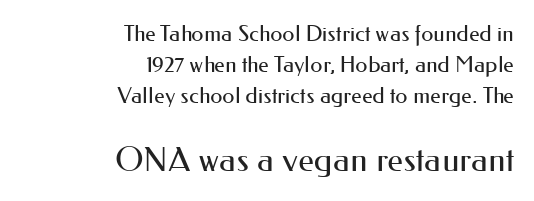
In this sample the second text group is rendered at the bigger scale. Lines of text with bare space underneath. Is the type heavy? It reads as light-to-regular instead. Teacher's note: observe the even right margin — that is flush-right alignment.
